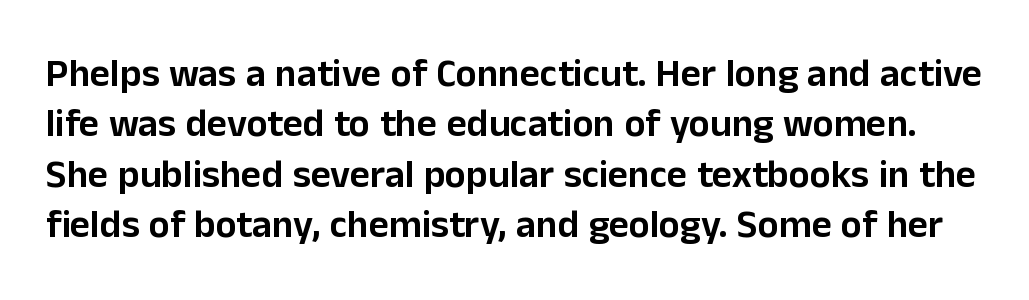
Standard letterfit; no display-style spreading of the glyphs. Ascenders rise straight up at ninety degrees. The rows are spaced the way most documents space them. Here the designer chose a conventional face with non-uniform glyph widths.
